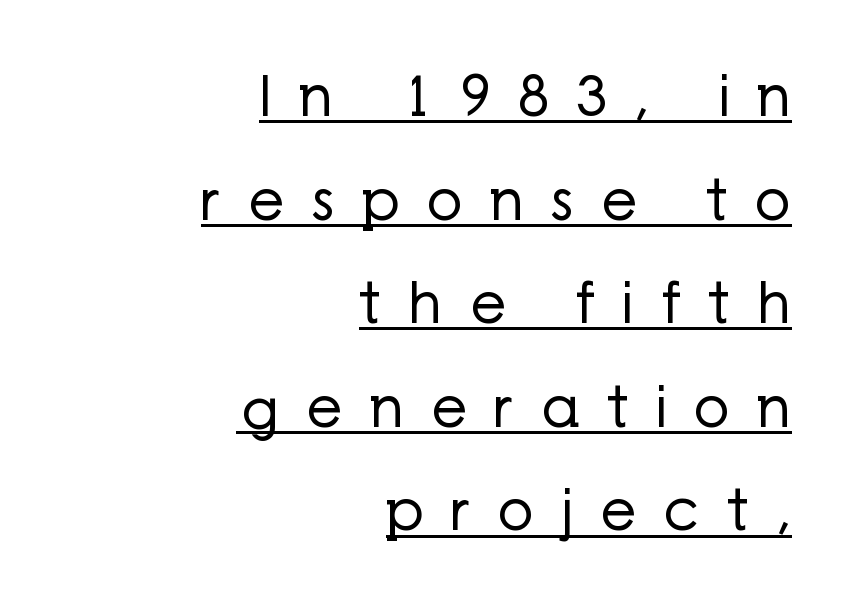
One-word summary of the alignment: right. This rendering widens character spacing well past its baseline value. Does the lettering tilt? It doesn't — this is upright. Looks like someone drew a line under every word here.
